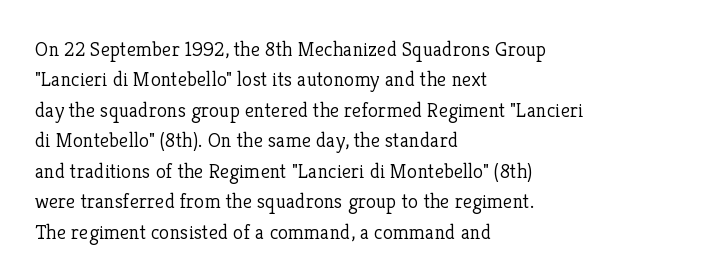
Q: Is the text bold? A: No.
Q: Is the text italic (slanted)? A: No, it is upright.
Q: Is the text underlined? A: No.
Q: How is the paragraph aligned? A: Left-aligned.
Q: Is the spacing between letters normal or unusually wide? A: Normal.
Q: Is the spacing between lines tight, normal or loose? A: Normal.
